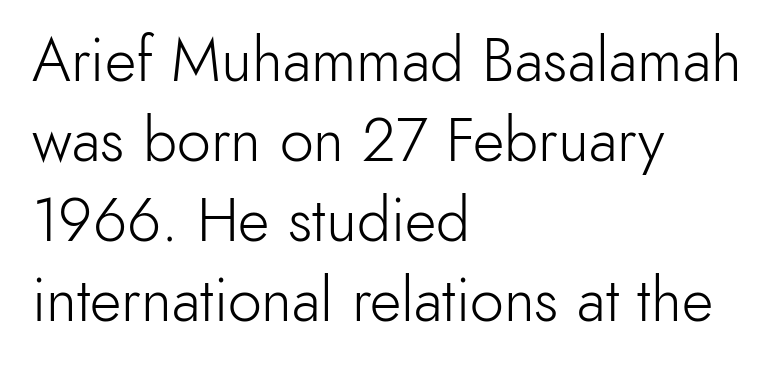
{"serif": "no", "italic": "no", "bold": "no", "weight": "light", "width": "normal", "x_height": "small", "monospaced": "no", "underline": "no", "align": "left", "line_spacing": "normal", "line_spacing_ratio": 1.31, "letter_spacing": "normal", "letter_spacing_em": 0.0, "glyph_px": 61}
